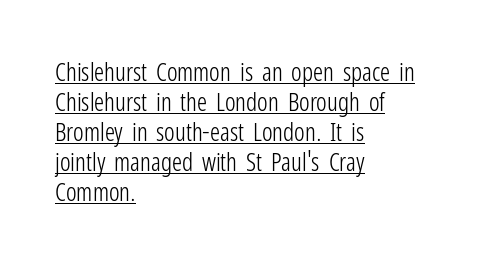
{"italic": "no", "bold": "no", "underline": "yes", "align": "left", "line_spacing_ratio": 1.2, "letter_spacing": "normal", "letter_spacing_em": 0.0, "glyph_px": 25}
